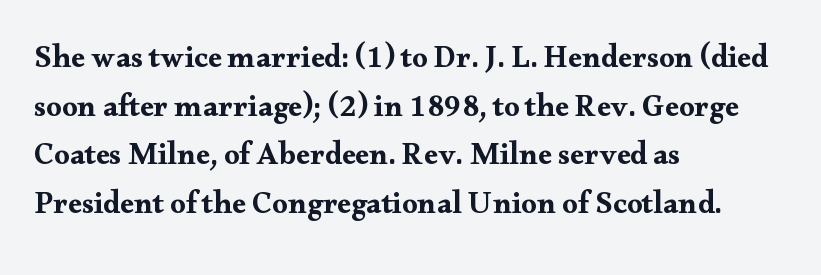
Q: Is the text italic (slanted)? A: No, it is upright.
Q: Is the typeface a serif or a sans-serif typeface? A: Serif.
Q: Is the text underlined? A: No.
Q: How is the paragraph aligned? A: Left-aligned.
Q: Is the spacing between letters normal or unusually wide? A: Normal.
Q: Is the spacing between lines tight, normal or loose? A: Normal.
Q: Width (condensed, normal, or wide)? A: Wide.
Q: Stroke contrast? A: Medium.
Q: x-height? A: Small.
Q: Monospaced? A: No.
